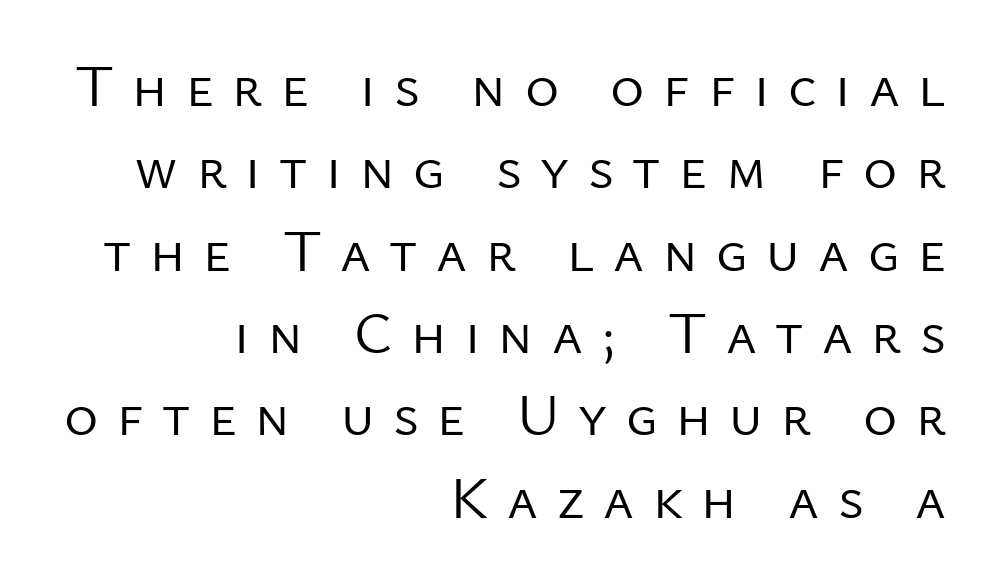
Q: Is the text bold? A: No.
Q: Is the text italic (slanted)? A: No, it is upright.
Q: Is the typeface a serif or a sans-serif typeface? A: Sans-serif.
Q: Is the text underlined? A: No.
Q: How is the paragraph aligned? A: Right-aligned.
Q: Is the spacing between letters normal or unusually wide? A: Unusually wide.
Q: Is the spacing between lines tight, normal or loose? A: Normal.
Q: Width (condensed, normal, or wide)? A: Normal.
Q: Stroke contrast? A: Low.
Q: x-height? A: Medium.
Q: Monospaced? A: No.
